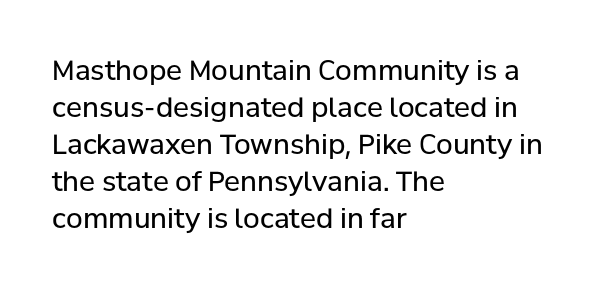
{"italic": "no", "bold": "no", "underline": "no", "align": "left", "line_spacing": "normal", "line_spacing_ratio": 1.37, "letter_spacing": "normal", "letter_spacing_em": 0.0, "glyph_px": 27}
